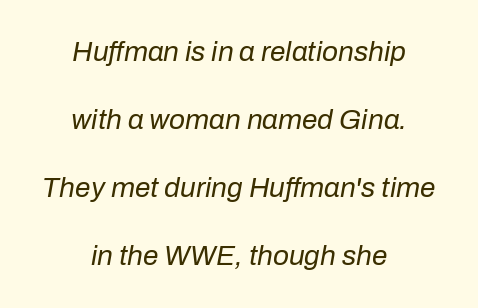
Q: Is the text bold? A: No.
Q: Is the text italic (slanted)? A: Yes, it leans right by about 10 degrees.
Q: Is the text underlined? A: No.
Q: How is the paragraph aligned? A: Centered.
Q: Is the spacing between letters normal or unusually wide? A: Normal.
Q: Is the spacing between lines tight, normal or loose? A: Loose.
Q: Width (condensed, normal, or wide)? A: Normal.
Q: Stroke contrast? A: Low.
Q: x-height? A: Medium.
Q: Monospaced? A: No.
